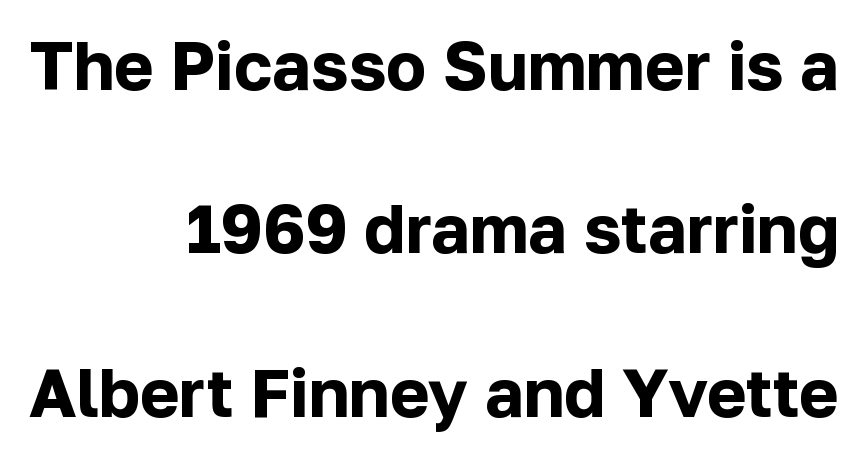
The image shows 67 px bold sans-serif type, upright; set right-aligned, loose line spacing (2.44x), normal letter spacing, not underlined; low stroke contrast and a medium x-height.
